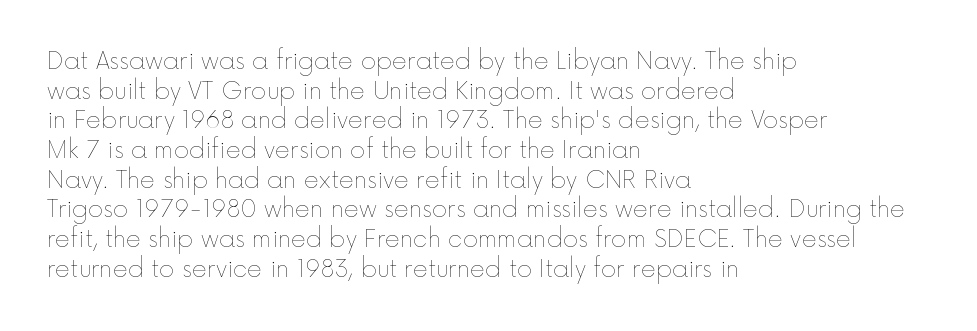
The lines sit at an ordinary, default distance from one another. The rag falls on the right side of this text block. The characters are drawn with everyday or finer stroke widths. Descender tails drop into unmarked territory.
